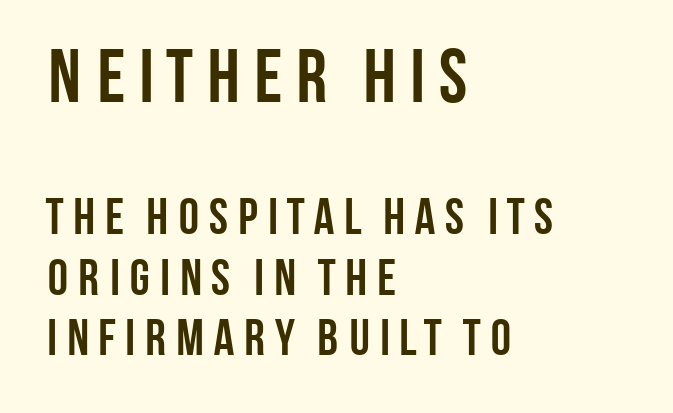
Q: Is the text bold? A: Yes.
Q: Is the text italic (slanted)? A: No, it is upright.
Q: Is the typeface a serif or a sans-serif typeface? A: Sans-serif.
Q: Is the text underlined? A: No.
Q: How is the paragraph aligned? A: Left-aligned.
Q: Which block of text is set in a larger size, the first (top) or the second (bottom)? A: The first (top) one.
Q: Width (condensed, normal, or wide)? A: Condensed.
Q: Stroke contrast? A: Low.
Q: x-height? A: Large.
Q: Monospaced? A: No.
